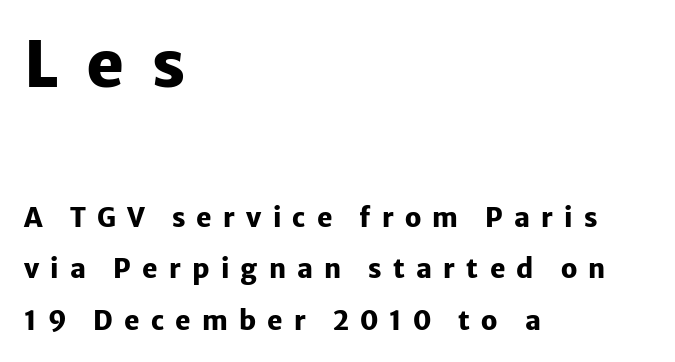
Quick note: underline off. The passage shown is typeset with a sans-serif family. Varying glyph widths throughout — classic text-font behaviour. Notice how the passage keeps a crisp vertical edge on the left only. The more generous point size was reserved for the upper chunk.
